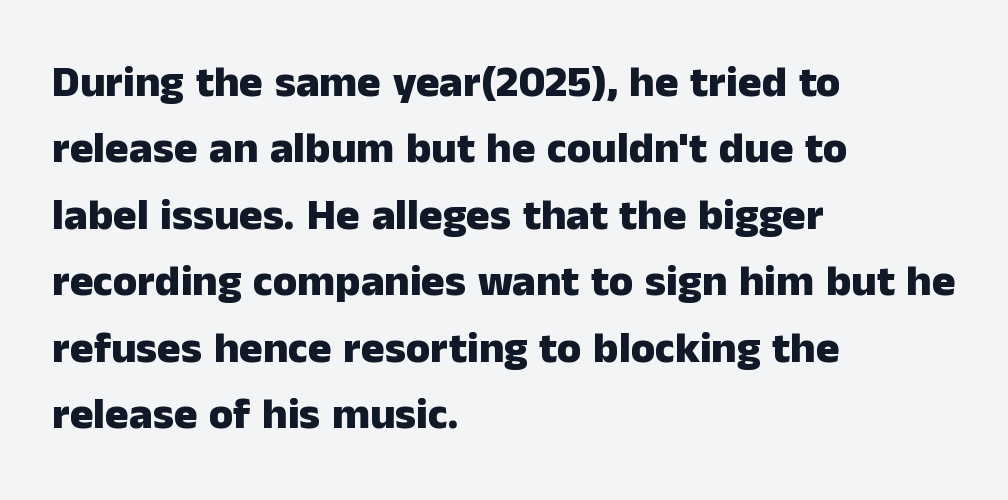
Each new line begins a customary step beneath the previous one. Are there feet on the stems? There aren't — it's a sans. How are the letters spaced? Ordinarily, with no added tracking. The lettering stays uniformly vertical, giving the passage a roman look. Here the designer chose a conventional face with non-uniform glyph widths.
